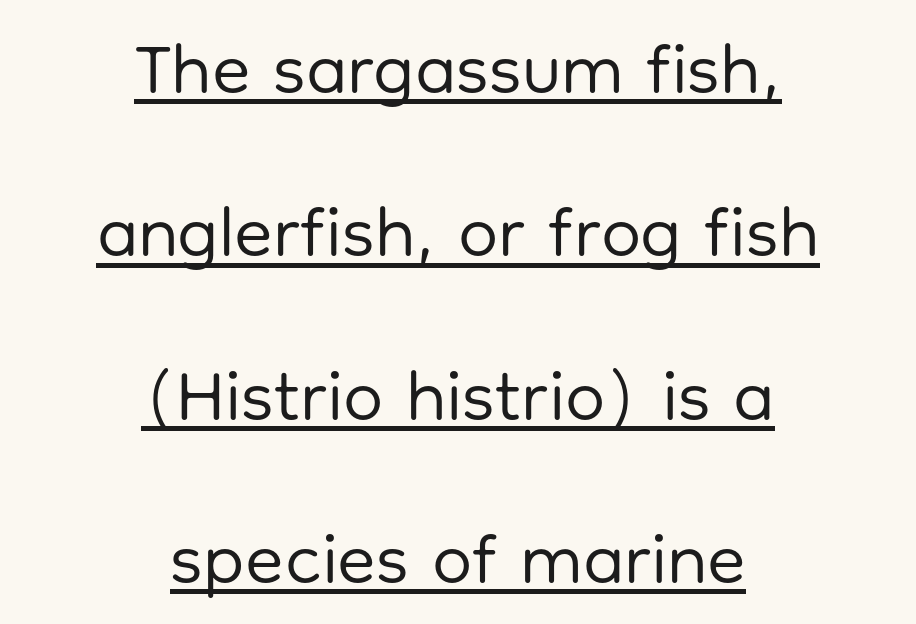
Q: Is the text bold? A: No.
Q: Is the text italic (slanted)? A: No, it is upright.
Q: Is the typeface a serif or a sans-serif typeface? A: Sans-serif.
Q: Is the text underlined? A: Yes.
Q: How is the paragraph aligned? A: Centered.
Q: Is the spacing between letters normal or unusually wide? A: Normal.
Q: Is the spacing between lines tight, normal or loose? A: Loose.
Q: Width (condensed, normal, or wide)? A: Normal.
Q: Stroke contrast? A: Low.
Q: x-height? A: Medium.
Q: Monospaced? A: No.
